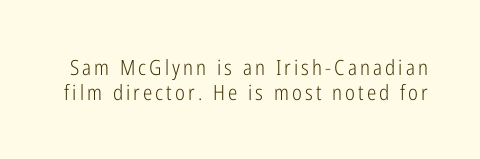
Decoration check: the copy has no underline. Ordinary non-slanted type is in use. The weight tops out at a normal text grade.
